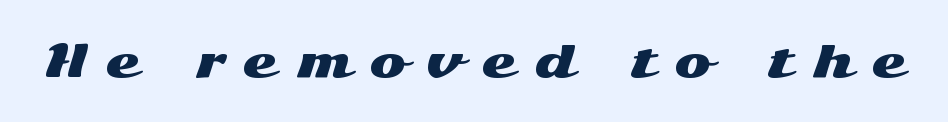
Q: Is the text italic (slanted)? A: Yes.
Q: Is the typeface a serif or a sans-serif typeface? A: Sans-serif.
Q: Is the text underlined? A: No.
Q: Is the spacing between letters normal or unusually wide? A: Unusually wide.
Q: Width (condensed, normal, or wide)? A: Wide.
Q: Stroke contrast? A: Medium.
Q: x-height? A: Medium.
Q: Monospaced? A: No.
